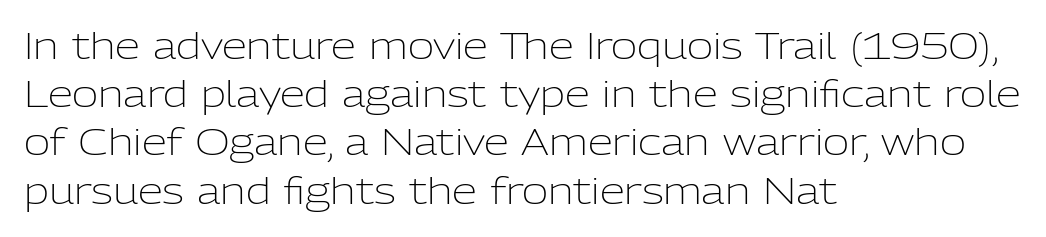
{"serif": "no", "italic": "no", "bold": "no", "weight": "light", "width": "normal", "stroke_contrast": "low", "x_height": "medium", "monospaced": "no", "underline": "no", "align": "left", "line_spacing": "normal", "line_spacing_ratio": 1.34, "letter_spacing": "normal", "letter_spacing_em": 0.0, "glyph_px": 36}
